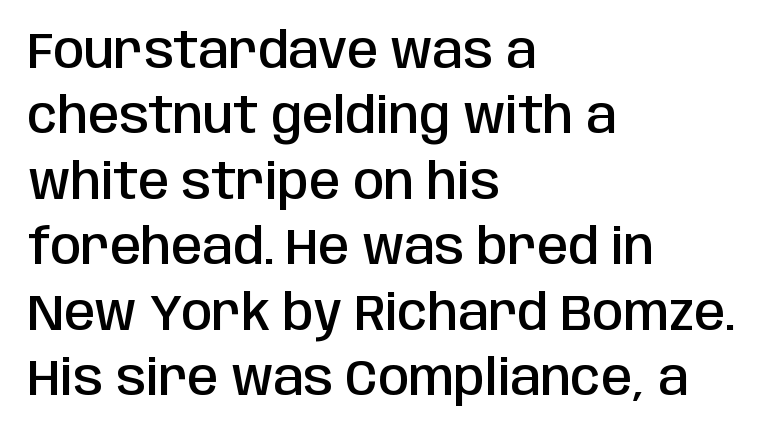
The image shows 50 px semibold, condensed sans-serif type, upright; set left-aligned, normal line spacing (1.31x), normal letter spacing, not underlined; low stroke contrast and a large x-height.
